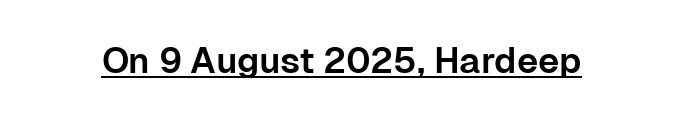
Q: Is the text italic (slanted)? A: No, it is upright.
Q: Is the typeface a serif or a sans-serif typeface? A: Sans-serif.
Q: Is the text underlined? A: Yes.
Q: Is the spacing between letters normal or unusually wide? A: Normal.
Q: Width (condensed, normal, or wide)? A: Normal.
Q: Stroke contrast? A: Low.
Q: x-height? A: Medium.
Q: Monospaced? A: No.
